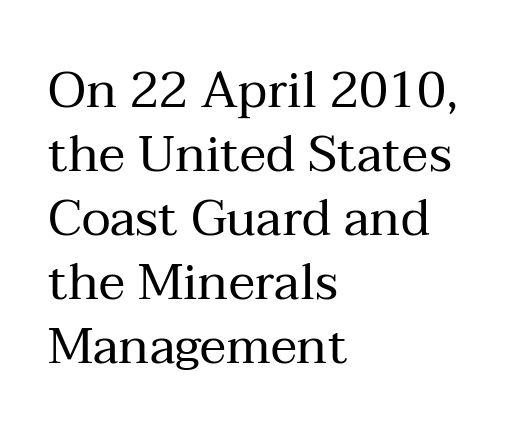
Only glyphs here, with clear space below each row. The gaps between neighbouring characters are ordinary and unremarkable. Regarding serifs, this sample has them. Nothing heavy about these letters — not bold at all. Left-aligned paragraph, ragged on the right. Summary of vertical rhythm: regular, with standard interline spacing.
